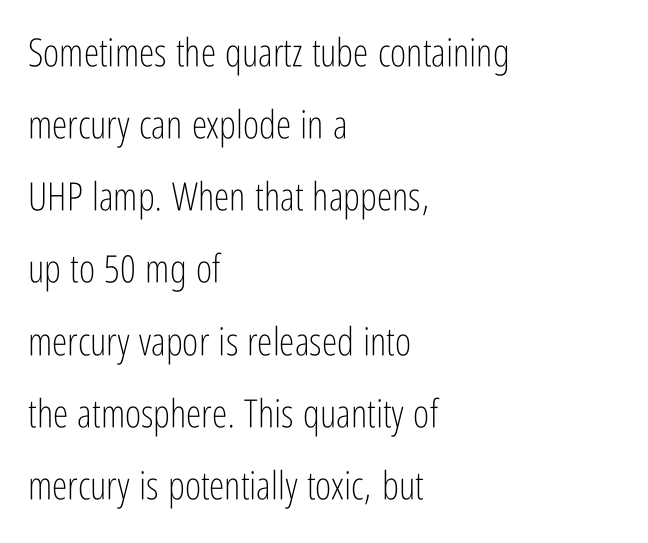
What stands out about the letter spacing? Nothing — it is the standard amount. Nobody drew a line under any word here. A typesetter would label this face a sans. You could not count columns in this text — the font is proportionally spaced. The specimen reads as upright at a glance.
